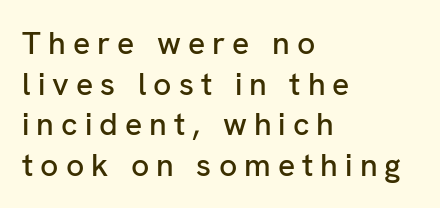
{"serif": "no", "italic": "no", "width": "normal", "stroke_contrast": "low", "x_height": "medium", "monospaced": "no", "underline": "no", "align": "left", "line_spacing": "normal", "line_spacing_ratio": 1.27, "letter_spacing": "wide", "letter_spacing_em": 0.22, "glyph_px": 32}
